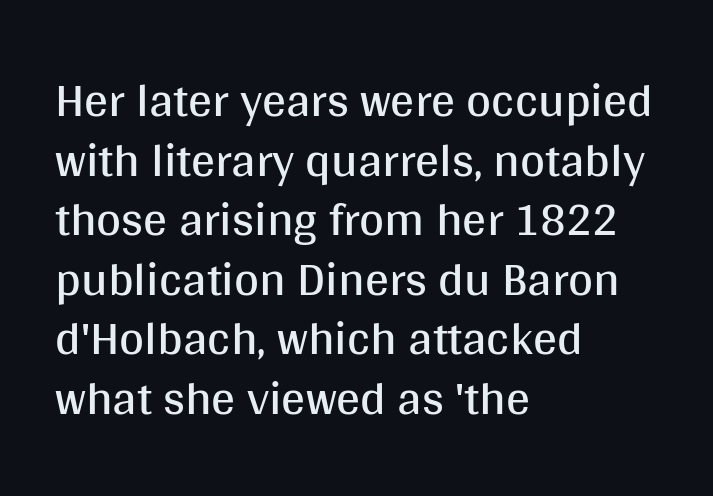
{"serif": "no", "italic": "no", "bold": "no", "weight": "regular", "width": "normal", "stroke_contrast": "medium", "x_height": "large", "monospaced": "no", "underline": "no", "align": "left", "line_spacing_ratio": 1.24, "letter_spacing": "normal", "letter_spacing_em": 0.0, "glyph_px": 48}
